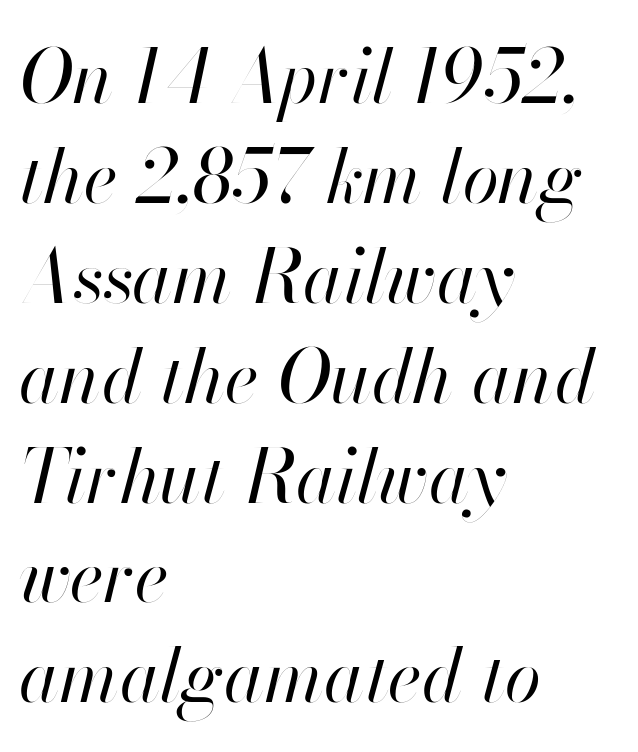
Anything drawn beneath the words? Only blank space. Character widths vary here, with narrow letters taking less room than wide ones. Notice how descenders clear the ascenders below comfortably — that's standard leading. Style check: oblique. Notice how the passage keeps a crisp vertical edge on the left only.
